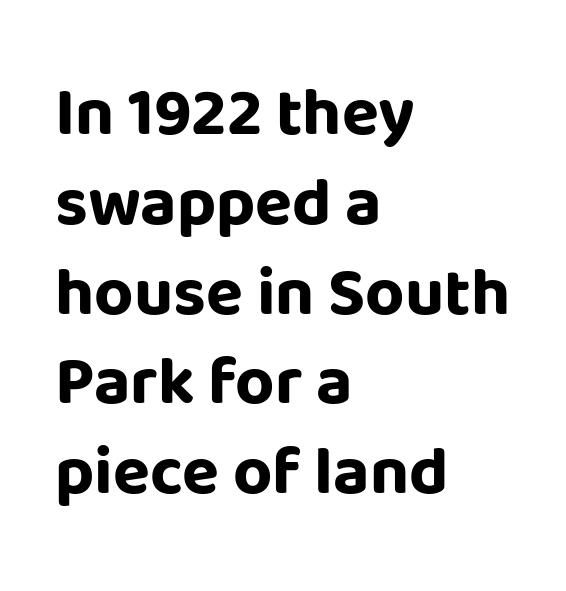
Does the weight exceed regular? Yes, all the way to bold. Horizontally, the lines are justified to the leading edge only. This sample uses plain, unmodified letter spacing. It's the straight-up-and-down kind of type. The rendering uses natural spacing where letterforms have individual widths.
